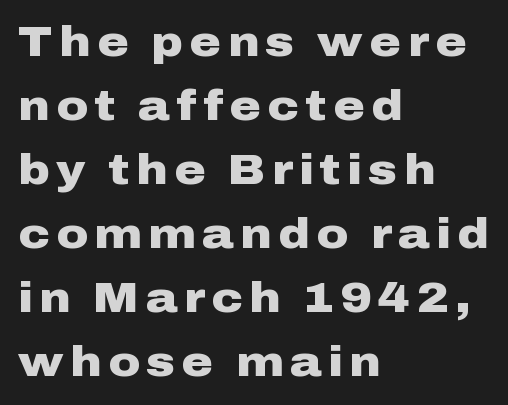
Are there feet on the stems? There aren't — it's a sans. Vertical spacing — default. Nobody drew a line under any word here. Ascenders rise straight up at ninety degrees.
